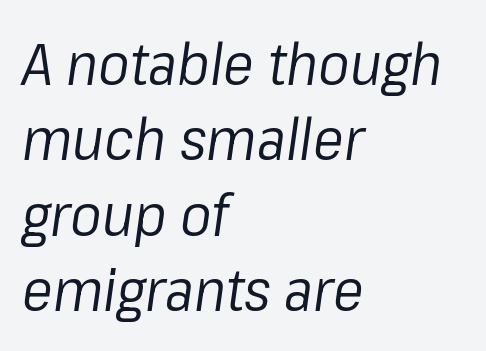
{"italic": "yes", "lean": "right", "slant_degrees": 8, "bold": "no", "weight": "regular", "width": "normal", "stroke_contrast": "low", "x_height": "medium", "monospaced": "no", "underline": "no", "align": "left", "line_spacing": "normal", "line_spacing_ratio": 1.3, "letter_spacing": "normal", "letter_spacing_em": 0.0, "glyph_px": 58}
